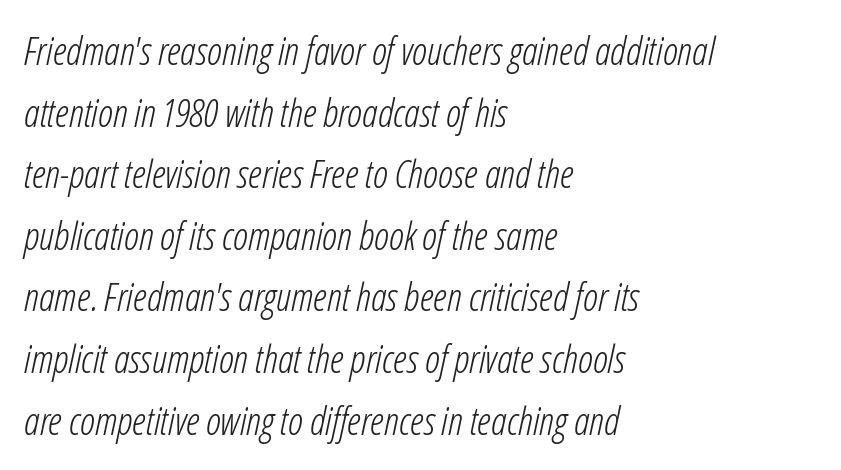
This sample has the flowing, uneven cadence of proportional lettering. This is not heavy type; no bold has been used. Leading matches the norm, producing a regular column. A typesetter would mark this as italic.
